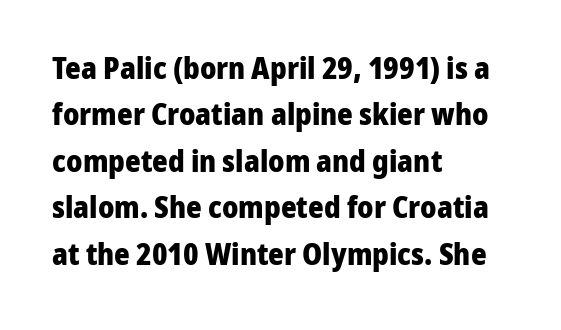
Q: Is the text bold? A: Yes.
Q: Is the text italic (slanted)? A: No, it is upright.
Q: Is the typeface a serif or a sans-serif typeface? A: Sans-serif.
Q: Is the text underlined? A: No.
Q: How is the paragraph aligned? A: Left-aligned.
Q: Is the spacing between letters normal or unusually wide? A: Normal.
Q: Is the spacing between lines tight, normal or loose? A: Normal.
Q: Width (condensed, normal, or wide)? A: Normal.
Q: Stroke contrast? A: Low.
Q: x-height? A: Medium.
Q: Monospaced? A: No.
